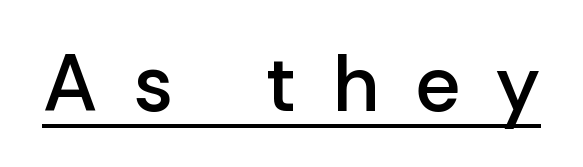
Q: Is the text bold? A: Semi-bold.
Q: Is the text italic (slanted)? A: No, it is upright.
Q: Is the typeface a serif or a sans-serif typeface? A: Sans-serif.
Q: Is the text underlined? A: Yes.
Q: Is the spacing between letters normal or unusually wide? A: Unusually wide.
Q: Width (condensed, normal, or wide)? A: Normal.
Q: Stroke contrast? A: Low.
Q: x-height? A: Medium.
Q: Monospaced? A: No.
